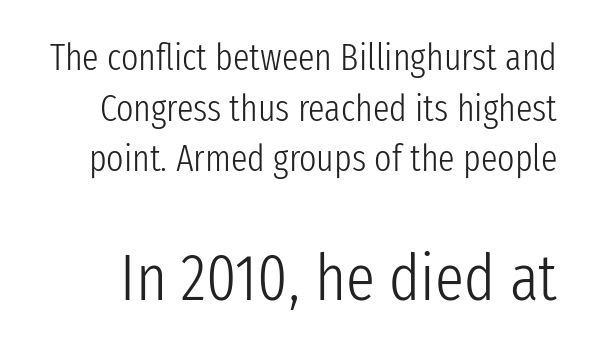
The passage shown is not underscored anywhere. I'd call this a sans setting — the letters go barefoot. Standard letterfit; no display-style spreading of the glyphs. If you measured baseline to baseline, you'd find a middling distance. The typesetting does not lean heavy: it is not bold. Of the two passages, the one underneath uses the larger point size.
